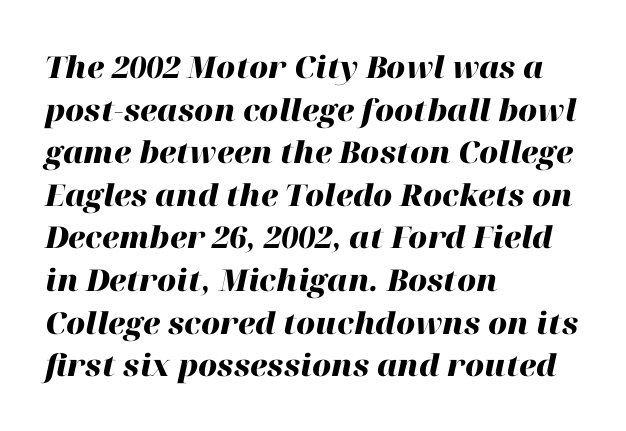
The image shows 30 px heavy type, italic (leaning right); set left-aligned, normal line spacing (1.42x), normal letter spacing, not underlined; high stroke contrast and a medium x-height.
